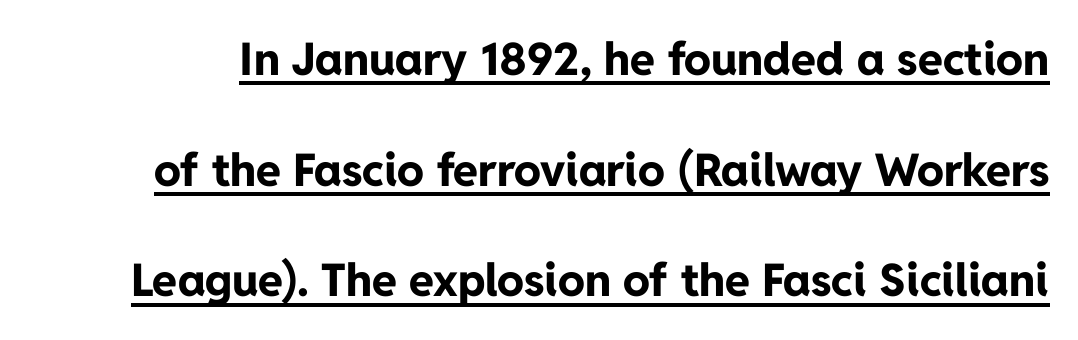
Q: Is the text bold? A: Yes.
Q: Is the text italic (slanted)? A: No, it is upright.
Q: Is the typeface a serif or a sans-serif typeface? A: Sans-serif.
Q: Is the text underlined? A: Yes.
Q: Is the spacing between letters normal or unusually wide? A: Normal.
Q: Is the spacing between lines tight, normal or loose? A: Loose.
Q: Width (condensed, normal, or wide)? A: Normal.
Q: Stroke contrast? A: Low.
Q: x-height? A: Medium.
Q: Monospaced? A: No.
